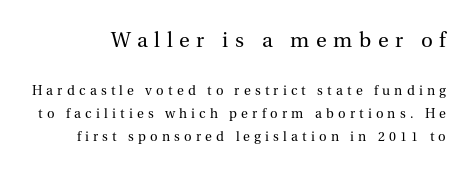
Q: Is the text bold? A: No.
Q: Is the text italic (slanted)? A: No, it is upright.
Q: Is the text underlined? A: No.
Q: Is the spacing between letters normal or unusually wide? A: Unusually wide.
Q: Is the spacing between lines tight, normal or loose? A: Normal.
Q: Which block of text is set in a larger size, the first (top) or the second (bottom)? A: The first (top) one.
